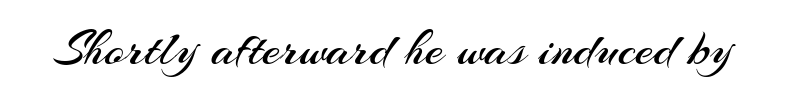
A typesetter would label this face a sans. In terms of letterspacing, this is plain default setting. These lines are rendered in a variable-pitch font. These glyphs show unthickened strokes, regular width or finer.
